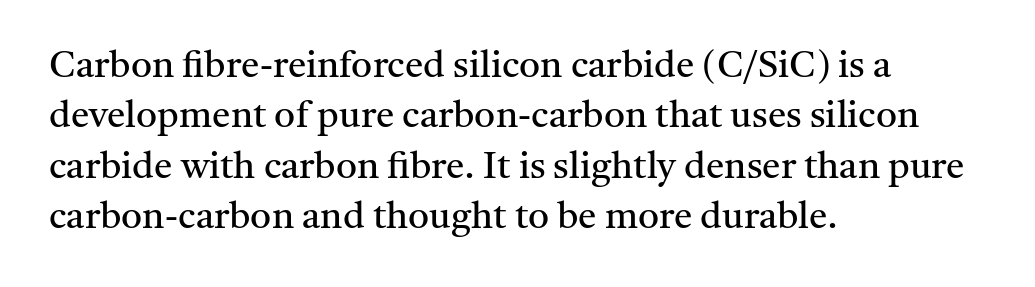
Q: Is the text bold? A: No.
Q: Is the text italic (slanted)? A: No, it is upright.
Q: Is the typeface a serif or a sans-serif typeface? A: Serif.
Q: Is the text underlined? A: No.
Q: How is the paragraph aligned? A: Left-aligned.
Q: Is the spacing between letters normal or unusually wide? A: Normal.
Q: Is the spacing between lines tight, normal or loose? A: Normal.
Q: Width (condensed, normal, or wide)? A: Normal.
Q: Stroke contrast? A: Medium.
Q: x-height? A: Medium.
Q: Monospaced? A: No.
